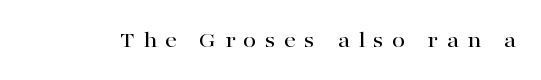
Q: Is the text italic (slanted)? A: No, it is upright.
Q: Is the text underlined? A: No.
Q: Is the spacing between letters normal or unusually wide? A: Unusually wide.
